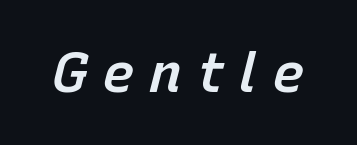
Slightly chunky letters — semibold, I'd say, not full bold. Style check: oblique. Letter spacing: wide. The face used here is proportionally spaced, like ordinary book or web type.
